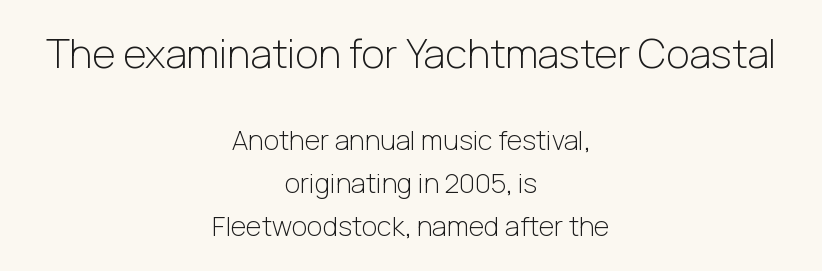
{"serif": "no", "italic": "no", "bold": "no", "weight": "light", "width": "normal", "stroke_contrast": "low", "x_height": "medium", "monospaced": "no", "underline": "no", "align": "center", "line_spacing": "normal", "line_spacing_ratio": 1.6, "letter_spacing": "normal", "letter_spacing_em": 0.0, "larger_block": "first", "size_ratio": 1.48, "glyph_px": 40}
